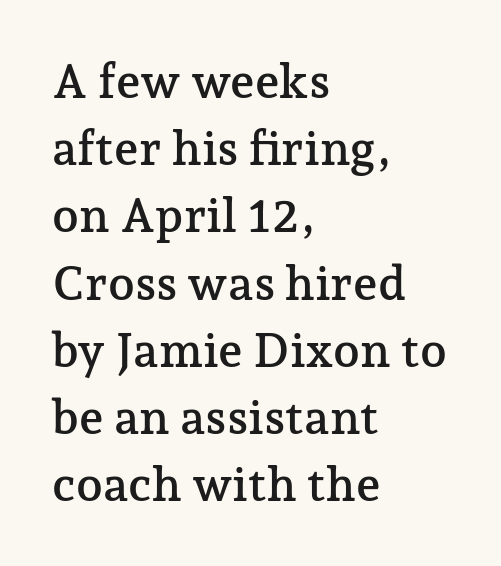
{"serif": "yes", "italic": "no", "width": "normal", "stroke_contrast": "low", "x_height": "medium", "monospaced": "no", "underline": "no", "align": "left", "line_spacing": "normal", "line_spacing_ratio": 1.4, "letter_spacing": "normal", "letter_spacing_em": 0.0, "glyph_px": 48}
